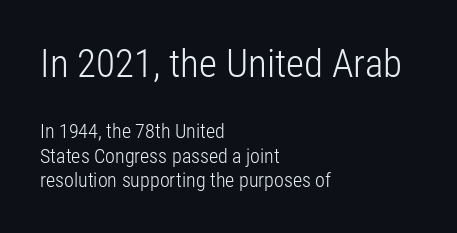
A typesetter would call this proportional, since set widths differ per character. If you drew a ruler down the left edge, every line would touch it. Each row of text sits above clean, open space. Larger block? The one above; the one below is distinctly smaller. Observe the absence of serifs on each vertical stroke in this sample.
